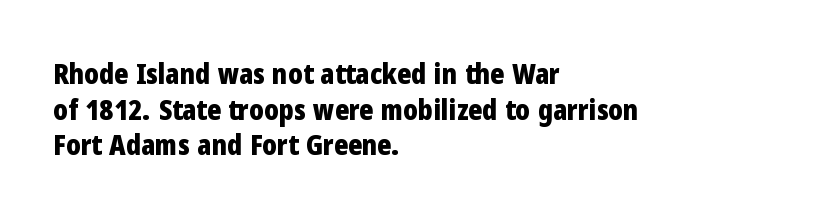
The image shows 29 px bold, condensed sans-serif type, upright; set left-aligned, line spacing 1.23x, normal letter spacing, not underlined; low stroke contrast and a medium x-height.
